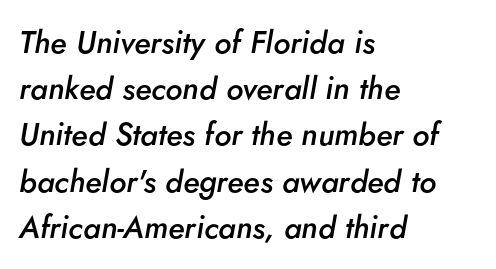
Q: Is the text bold? A: Semi-bold.
Q: Is the text italic (slanted)? A: Yes, it leans right by about 5 degrees.
Q: Is the text underlined? A: No.
Q: How is the paragraph aligned? A: Left-aligned.
Q: Is the spacing between letters normal or unusually wide? A: Normal.
Q: Is the spacing between lines tight, normal or loose? A: Normal.
Q: Width (condensed, normal, or wide)? A: Normal.
Q: Stroke contrast? A: Low.
Q: x-height? A: Small.
Q: Monospaced? A: No.
